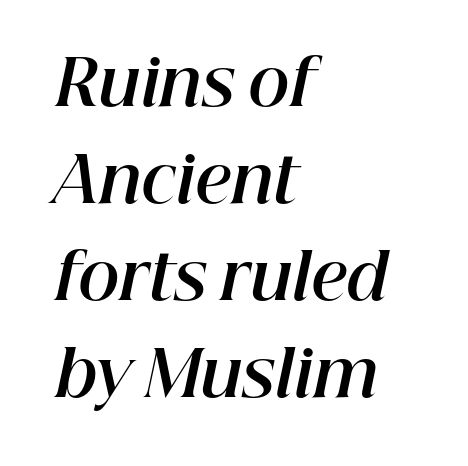
Pretty heavy lettering here — definitely bold. If you drew a line through each stem, it would be angled. Just letters on the line, the space beneath them empty. The letters advance in unequal steps, a hallmark of proportional type. All the whitespace from short lines collects on the right.
